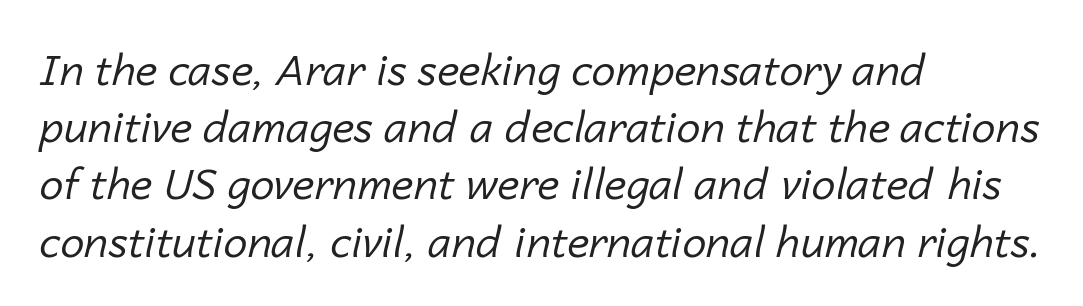
Q: Is the text bold? A: No.
Q: Is the text italic (slanted)? A: Yes, it leans right by about 14 degrees.
Q: Is the text underlined? A: No.
Q: How is the paragraph aligned? A: Left-aligned.
Q: Is the spacing between letters normal or unusually wide? A: Normal.
Q: Is the spacing between lines tight, normal or loose? A: Normal.
Q: Width (condensed, normal, or wide)? A: Normal.
Q: Stroke contrast? A: Low.
Q: x-height? A: Medium.
Q: Monospaced? A: No.
